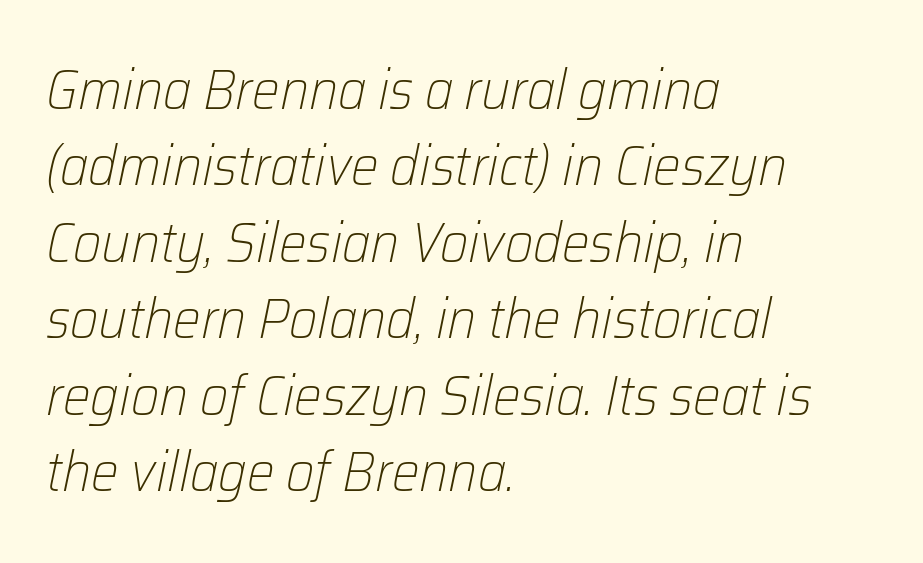
Q: Is the text bold? A: No.
Q: Is the text italic (slanted)? A: Yes, it leans right by about 12 degrees.
Q: Is the text underlined? A: No.
Q: How is the paragraph aligned? A: Left-aligned.
Q: Is the spacing between letters normal or unusually wide? A: Normal.
Q: Is the spacing between lines tight, normal or loose? A: Normal.
Q: Width (condensed, normal, or wide)? A: Normal.
Q: Stroke contrast? A: Low.
Q: x-height? A: Medium.
Q: Monospaced? A: No.
